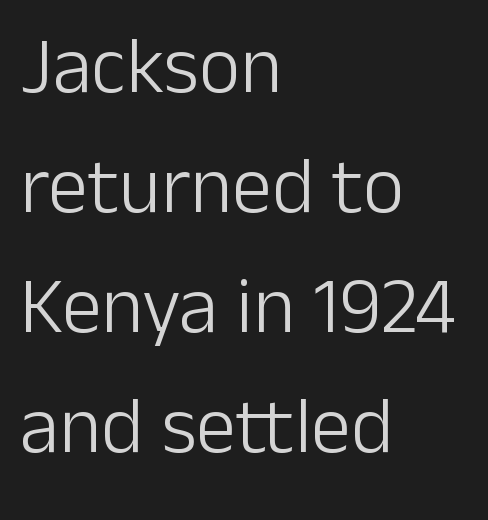
The image shows 80 px light sans-serif type, upright; set left-aligned, normal line spacing (1.5x), normal letter spacing, not underlined; low stroke contrast and a medium x-height.
